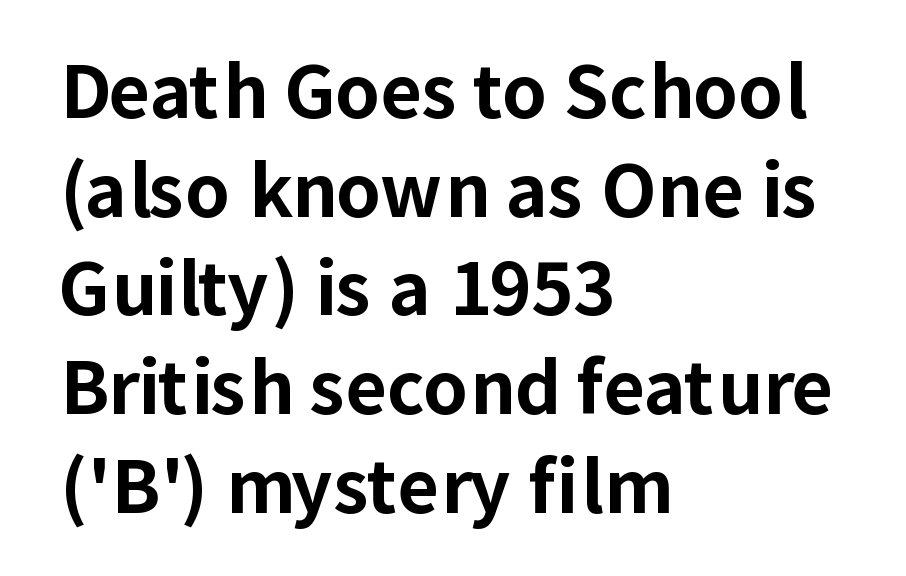
Q: Is the text bold? A: Yes.
Q: Is the text italic (slanted)? A: No, it is upright.
Q: Is the typeface a serif or a sans-serif typeface? A: Sans-serif.
Q: Is the text underlined? A: No.
Q: How is the paragraph aligned? A: Left-aligned.
Q: Is the spacing between letters normal or unusually wide? A: Normal.
Q: Is the spacing between lines tight, normal or loose? A: Normal.
Q: Width (condensed, normal, or wide)? A: Normal.
Q: Stroke contrast? A: Low.
Q: x-height? A: Medium.
Q: Monospaced? A: No.
